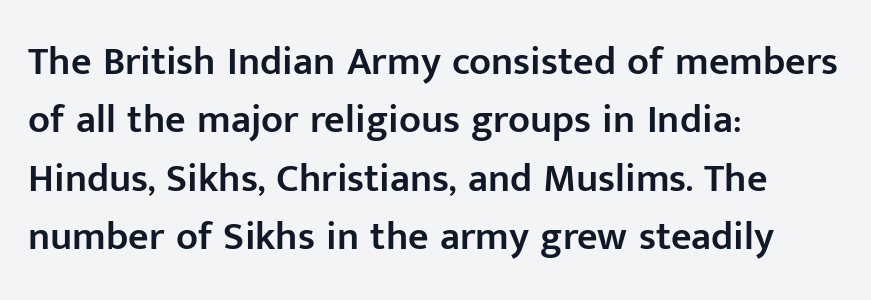
Q: Is the text bold? A: Semi-bold.
Q: Is the text italic (slanted)? A: No, it is upright.
Q: Is the typeface a serif or a sans-serif typeface? A: Sans-serif.
Q: Is the text underlined? A: No.
Q: How is the paragraph aligned? A: Left-aligned.
Q: Is the spacing between letters normal or unusually wide? A: Normal.
Q: Is the spacing between lines tight, normal or loose? A: Normal.
Q: Width (condensed, normal, or wide)? A: Normal.
Q: Stroke contrast? A: Low.
Q: x-height? A: Medium.
Q: Monospaced? A: No.
